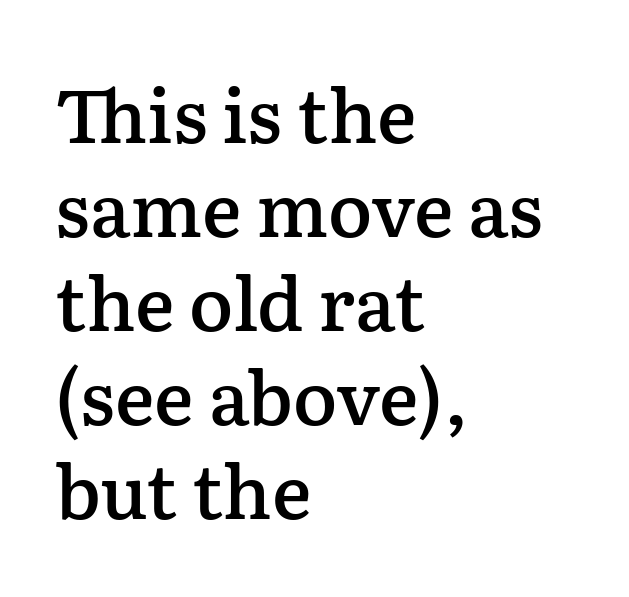
Q: Is the text bold? A: Semi-bold.
Q: Is the text italic (slanted)? A: No, it is upright.
Q: Is the typeface a serif or a sans-serif typeface? A: Serif.
Q: Is the text underlined? A: No.
Q: How is the paragraph aligned? A: Left-aligned.
Q: Is the spacing between letters normal or unusually wide? A: Normal.
Q: Is the spacing between lines tight, normal or loose? A: Normal.
Q: Width (condensed, normal, or wide)? A: Normal.
Q: Stroke contrast? A: Low.
Q: x-height? A: Medium.
Q: Monospaced? A: No.
